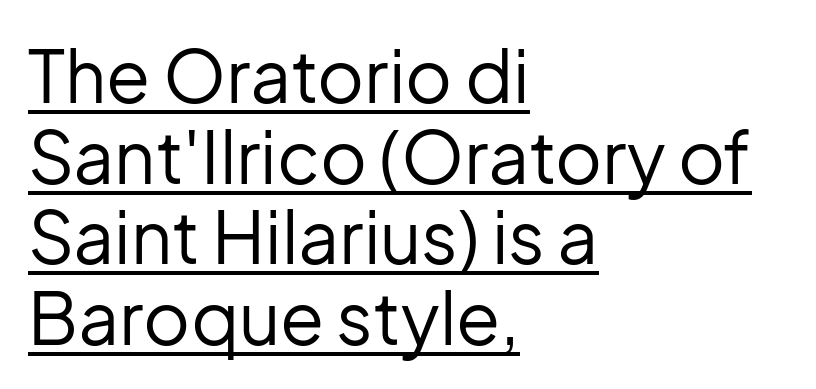
{"serif": "no", "italic": "no", "bold": "no", "weight": "regular", "width": "normal", "stroke_contrast": "low", "x_height": "medium", "monospaced": "no", "underline": "yes", "align": "left", "line_spacing": "tight", "line_spacing_ratio": 1.12, "letter_spacing": "normal", "letter_spacing_em": 0.0, "glyph_px": 72}
